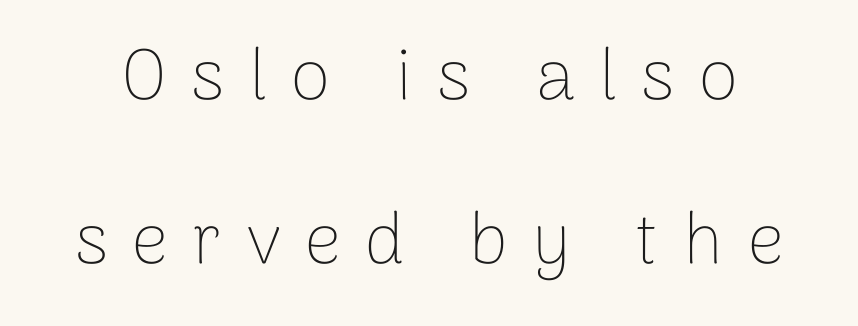
The image shows 72 px thin sans-serif type, upright; set loose line spacing (2.28x), unusually wide letter spacing (+0.34 em), not underlined; low stroke contrast and a medium x-height.
